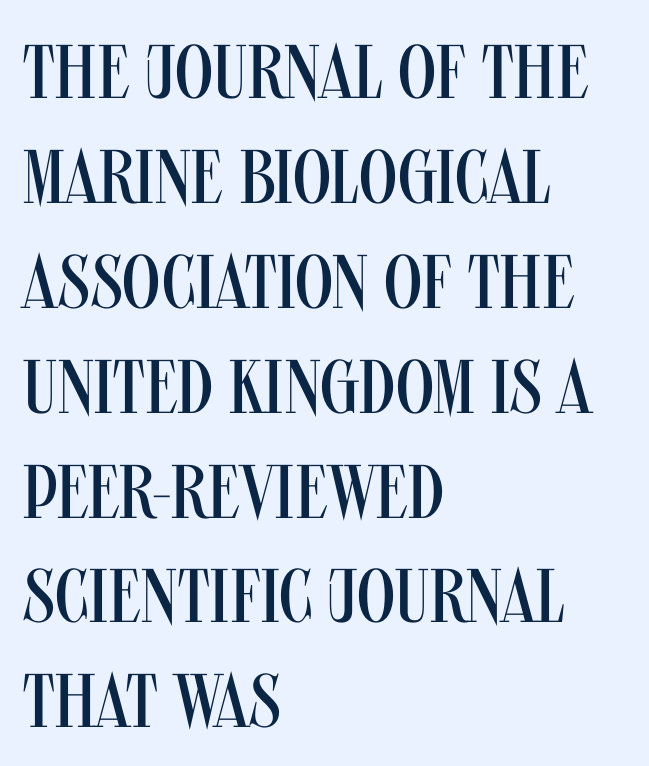
{"serif": "no", "italic": "no", "bold": "no", "weight": "regular", "width": "condensed", "stroke_contrast": "medium", "x_height": "large", "monospaced": "no", "underline": "no", "align": "left", "line_spacing": "normal", "line_spacing_ratio": 1.38, "letter_spacing": "normal", "letter_spacing_em": 0.0, "glyph_px": 76}
